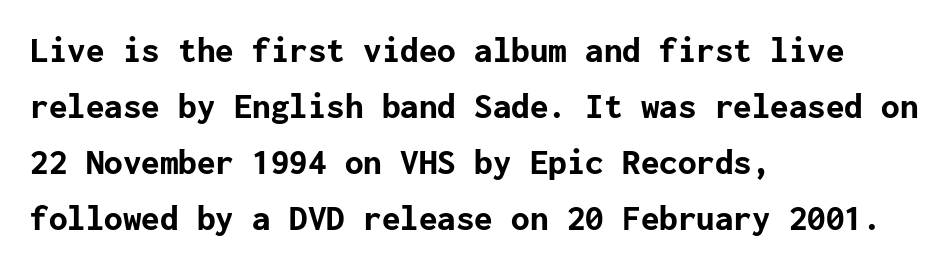
The rows are spaced the way most documents space them. A typesetter would mark this as roman, not italic. These lines carry a lot of weight — the face is fully bold. Here the glyphs are tracked normally, forming tight word shapes. Every row of glyphs begins at an identical x-position on the left. The gap between lines stays unmarked.
